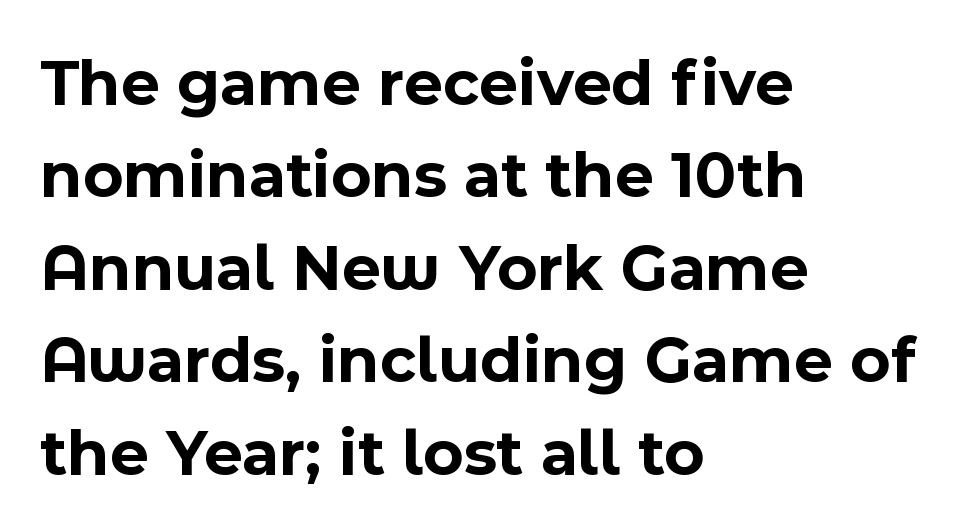
The image shows 67 px bold sans-serif type, upright; set left-aligned, normal line spacing (1.38x), normal letter spacing, not underlined; a medium x-height.
